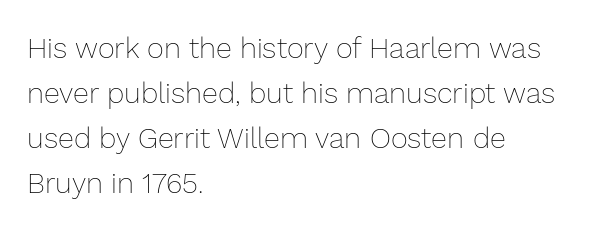
{"italic": "no", "bold": "no", "weight": "thin", "width": "normal", "stroke_contrast": "low", "x_height": "medium", "monospaced": "no", "underline": "no", "align": "left", "line_spacing": "normal", "line_spacing_ratio": 1.55, "letter_spacing": "normal", "letter_spacing_em": 0.0, "glyph_px": 29}
